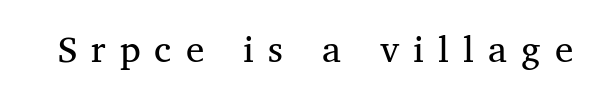
{"serif": "yes", "italic": "no", "bold": "no", "weight": "regular", "width": "normal", "stroke_contrast": "medium", "x_height": "medium", "monospaced": "no", "underline": "no", "letter_spacing": "wide", "letter_spacing_em": 0.38, "glyph_px": 37}
